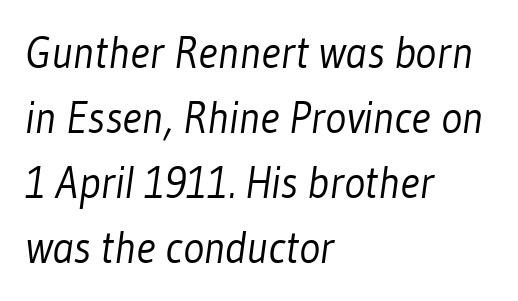
The image shows 44 px light, condensed sans-serif type; set left-aligned, normal line spacing (1.48x), normal letter spacing, not underlined; low stroke contrast and a medium x-height.
